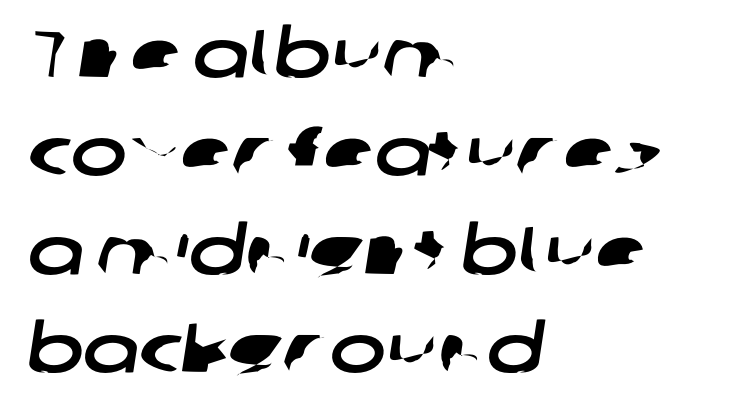
Q: Is the typeface a serif or a sans-serif typeface? A: Sans-serif.
Q: Is the text underlined? A: No.
Q: How is the paragraph aligned? A: Left-aligned.
Q: Is the spacing between letters normal or unusually wide? A: Normal.
Q: Is the spacing between lines tight, normal or loose? A: Normal.
Q: Width (condensed, normal, or wide)? A: Wide.
Q: Stroke contrast? A: Low.
Q: x-height? A: Medium.
Q: Monospaced? A: No.
